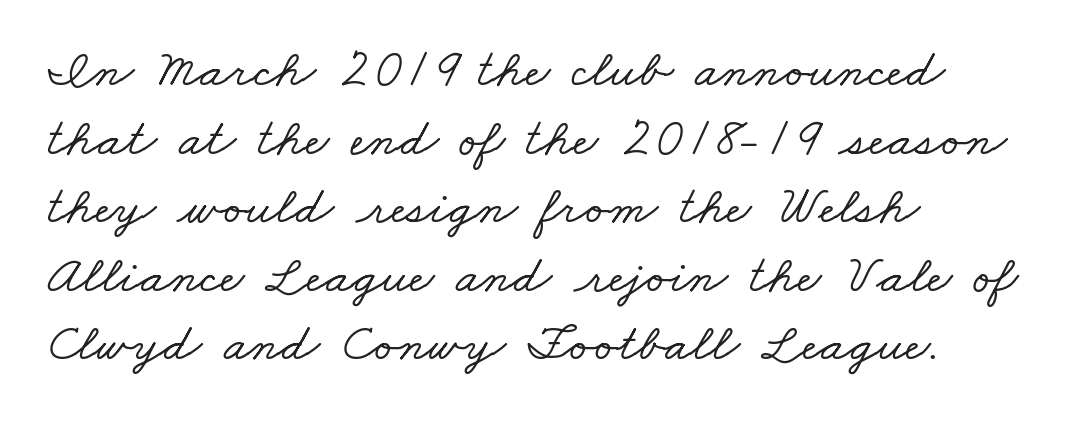
The image shows 54 px wide serif type; set left-aligned, normal line spacing (1.27x), normal letter spacing, not underlined; low stroke contrast and a small x-height.
